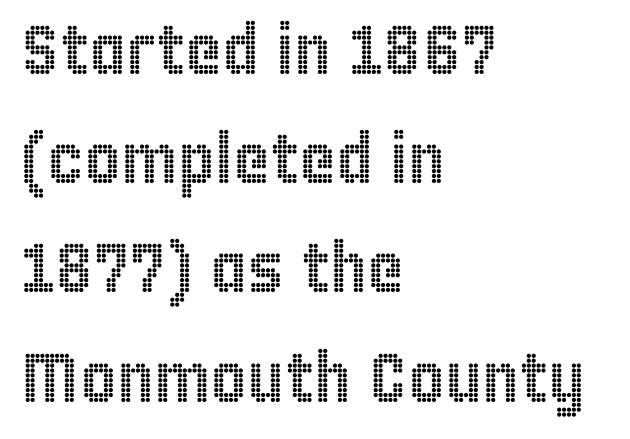
{"italic": "no", "width": "condensed", "x_height": "large", "monospaced": "no", "underline": "no", "align": "left", "line_spacing": "normal", "line_spacing_ratio": 1.56, "letter_spacing": "normal", "letter_spacing_em": 0.0, "glyph_px": 70}
